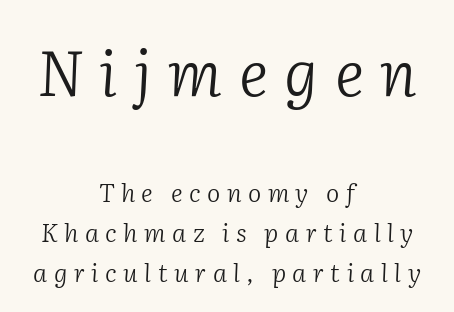
The image shows 63 px light serif type, italic (leaning right); set centered, normal line spacing (1.6x), unusually wide letter spacing (+0.26 em), not underlined; the first (top) block is 2.52x larger; low stroke contrast and a medium x-height.
